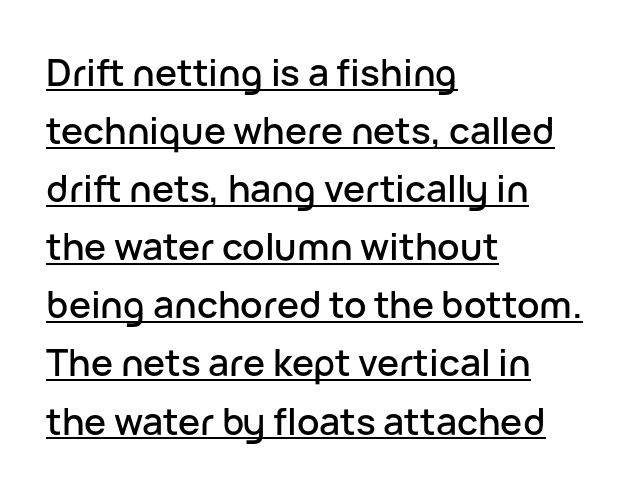
Varying glyph widths throughout — classic text-font behaviour. Designer's note — italics off, roman on. This sample carries an underscore along the baseline area. Horizontally, the lines are justified to the leading edge only.
